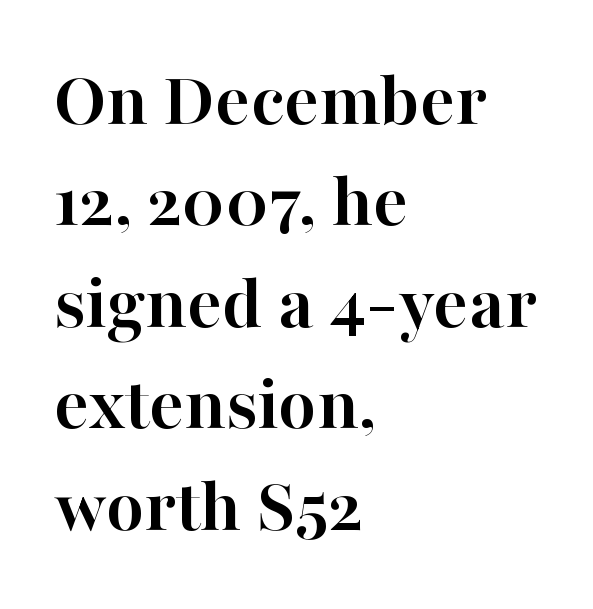
Q: Is the text bold? A: Yes.
Q: Is the text italic (slanted)? A: No, it is upright.
Q: Is the typeface a serif or a sans-serif typeface? A: Serif.
Q: Is the text underlined? A: No.
Q: How is the paragraph aligned? A: Left-aligned.
Q: Is the spacing between letters normal or unusually wide? A: Normal.
Q: Is the spacing between lines tight, normal or loose? A: Normal.
Q: Width (condensed, normal, or wide)? A: Normal.
Q: Stroke contrast? A: High.
Q: x-height? A: Medium.
Q: Monospaced? A: No.
